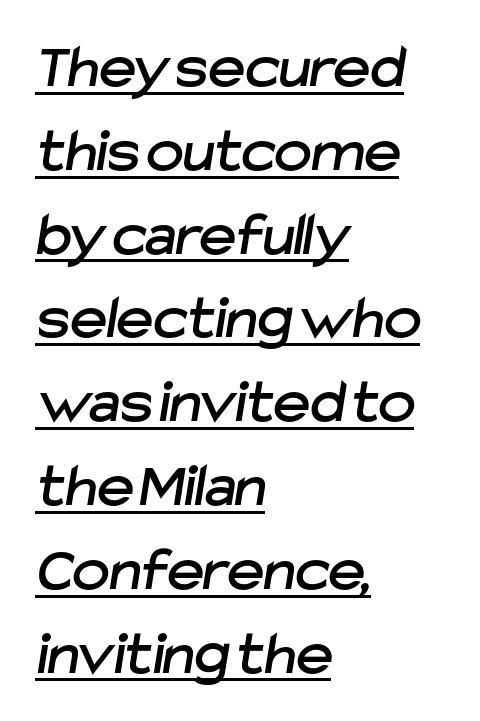
Q: Is the typeface a serif or a sans-serif typeface? A: Sans-serif.
Q: Is the text underlined? A: Yes.
Q: How is the paragraph aligned? A: Left-aligned.
Q: Is the spacing between letters normal or unusually wide? A: Normal.
Q: Is the spacing between lines tight, normal or loose? A: Normal.
Q: Width (condensed, normal, or wide)? A: Normal.
Q: Stroke contrast? A: Low.
Q: x-height? A: Medium.
Q: Monospaced? A: No.
